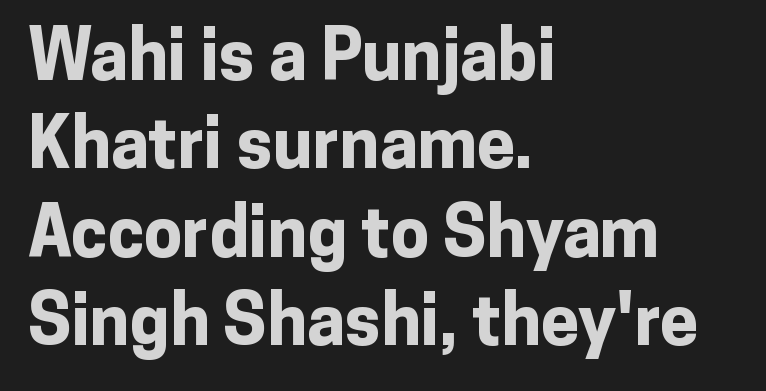
The strokes are fattened all the way to bold. Normally led — the rows are evenly, conventionally spaced. The letters sit at their default tracking, neither squeezed nor spread. Do the characters align in a grid? No, the font is proportional. The setting favours the left margin, as ordinary paragraphs usually do. No italicization has been applied; the sample stays upright.
